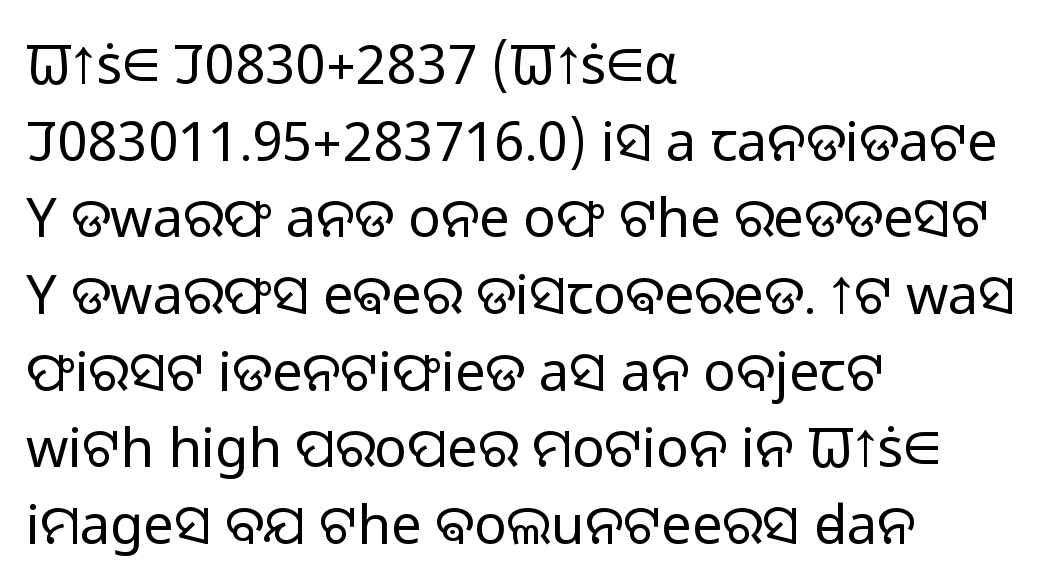
This sample keeps an unexceptional amount of space between lines. One-word summary of the alignment: left. Default kerning and tracking; the words read as compact shapes. Notice how the stems are strictly vertical — no italics here. Each letter's strokes conclude bluntly, with no projecting serifs.
